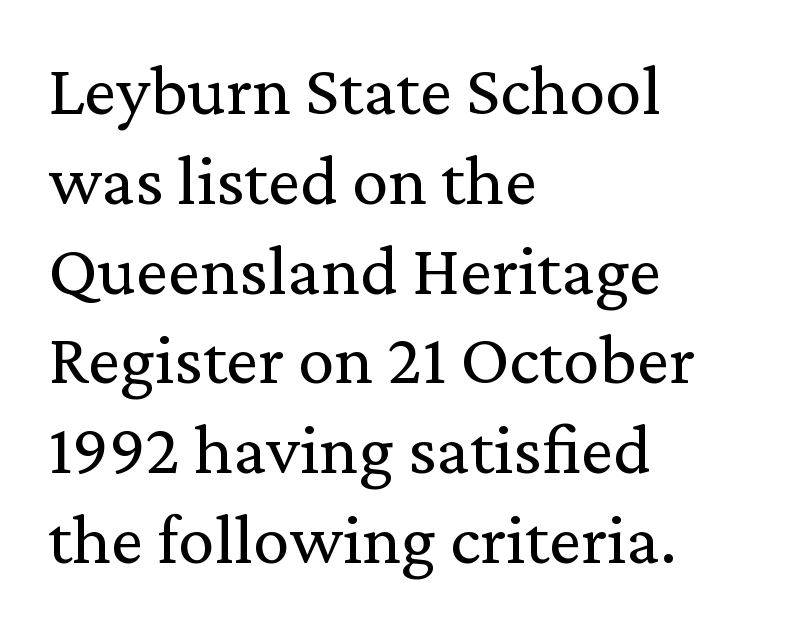
Q: Is the text bold? A: No.
Q: Is the text italic (slanted)? A: No, it is upright.
Q: Is the typeface a serif or a sans-serif typeface? A: Serif.
Q: Is the text underlined? A: No.
Q: How is the paragraph aligned? A: Left-aligned.
Q: Is the spacing between letters normal or unusually wide? A: Normal.
Q: Width (condensed, normal, or wide)? A: Normal.
Q: Stroke contrast? A: Medium.
Q: x-height? A: Medium.
Q: Monospaced? A: No.
